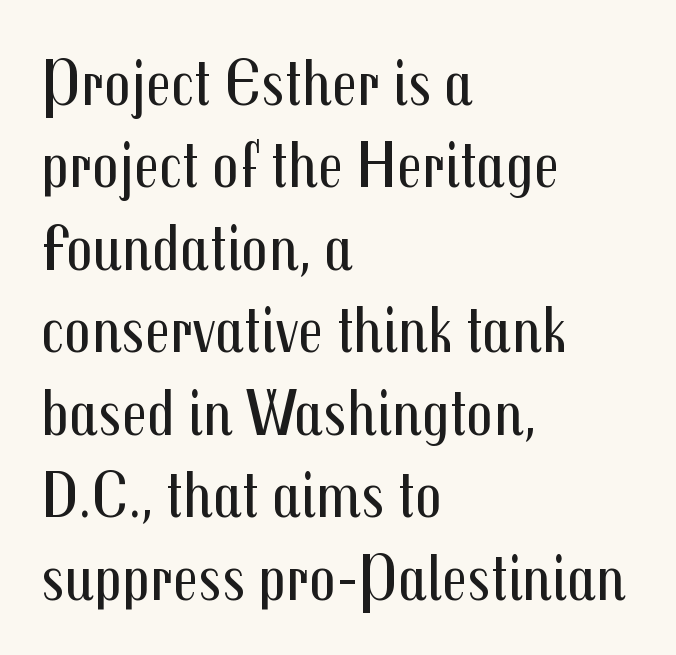
Font category for this specimen: sans-serif. Between one letter and the next there's only the usual sliver of space. Plain, unruled lines of type. Italic? Not at all — the glyphs are vertical. Casual observation: everything's shoved over to the left. Spacing verdict: proportional, widths tailored to each character.
